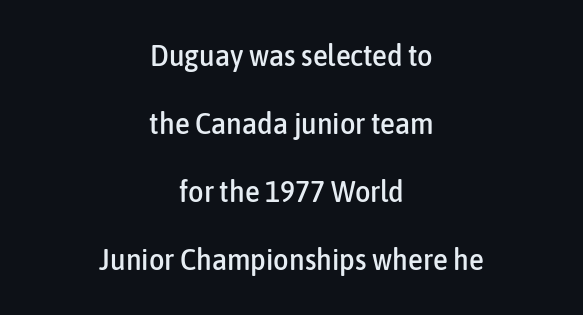
Nope, no serifs anywhere on these letters. These lines keep a tight, regular rhythm from letter to letter. The lines are spread far apart with generous leading. Both edges are ragged and mirror each other, which tells us the setting is centered. The specimen omits any rule beneath the text block's lines. Is this a fixed-width face? No — the glyphs have proportional, varying widths.
